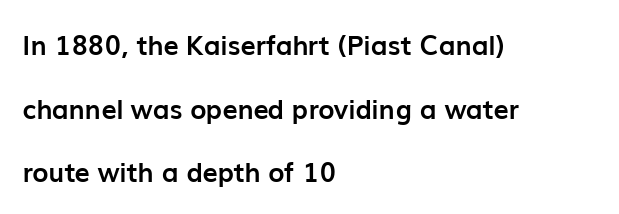
{"italic": "no", "bold": "yes", "underline": "no", "align": "left", "line_spacing": "loose", "line_spacing_ratio": 2.36, "letter_spacing": "normal", "letter_spacing_em": 0.0, "glyph_px": 27}
